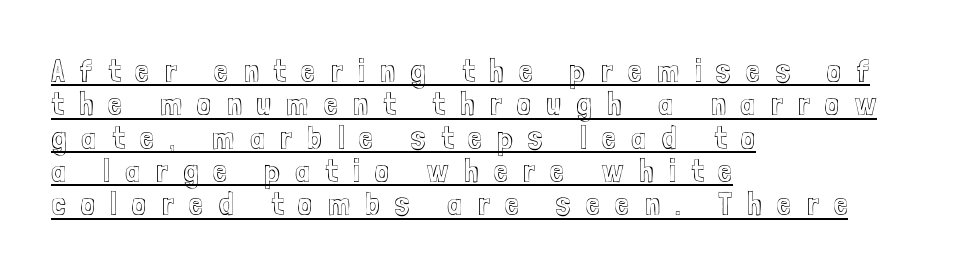
The gaps between neighbouring characters are conspicuously large. These lines huddle together more closely than default settings would place them. Every row of glyphs begins at an identical x-position on the left. Varying glyph widths throughout — classic text-font behaviour.
